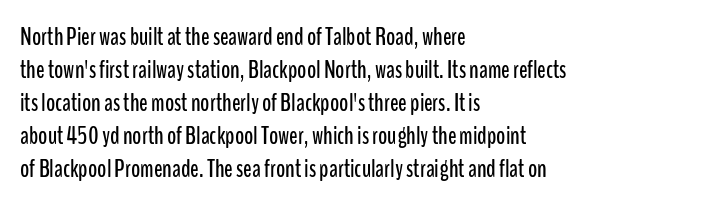
Q: Is the text italic (slanted)? A: No, it is upright.
Q: Is the text underlined? A: No.
Q: How is the paragraph aligned? A: Left-aligned.
Q: Is the spacing between letters normal or unusually wide? A: Normal.
Q: Is the spacing between lines tight, normal or loose? A: Normal.
